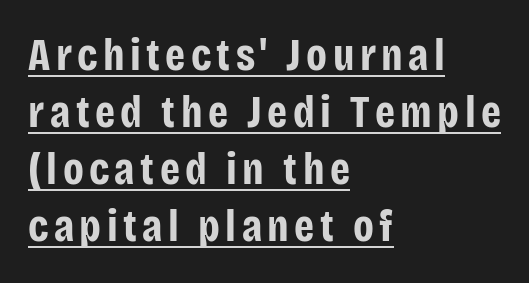
{"serif": "no", "italic": "no", "bold": "yes", "weight": "bold", "width": "condensed", "stroke_contrast": "low", "x_height": "large", "monospaced": "no", "underline": "yes", "align": "left", "line_spacing": "normal", "line_spacing_ratio": 1.27, "glyph_px": 45}
